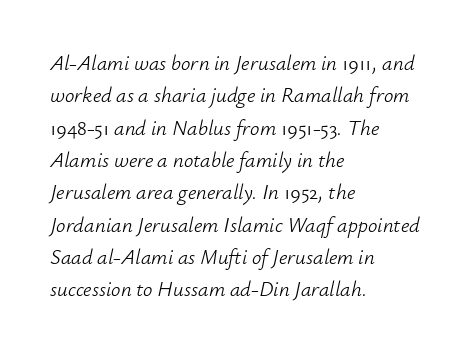
The image shows 21 px text type, italic (leaning right); set left-aligned, normal line spacing (1.54x), normal letter spacing, not underlined.
